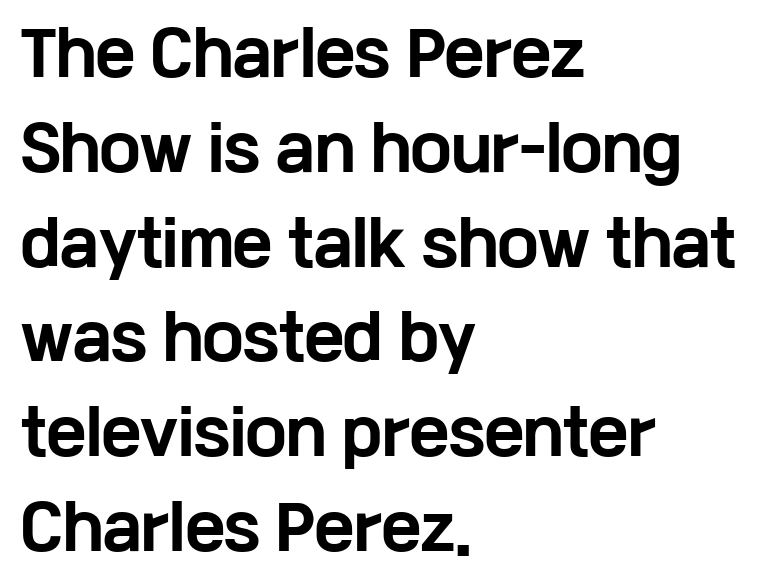
The image shows 60 px bold, wide sans-serif type, upright; set left-aligned, normal line spacing (1.58x), normal letter spacing, not underlined; low stroke contrast and a medium x-height.
